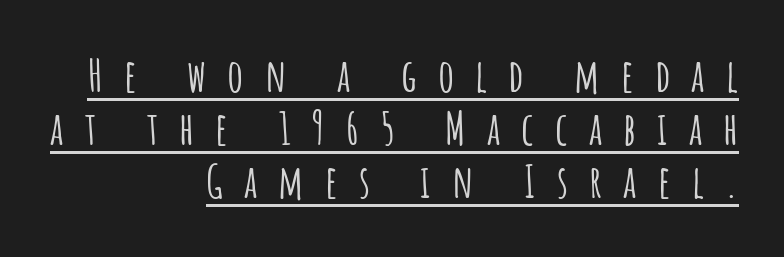
Q: Is the text italic (slanted)? A: No, it is upright.
Q: Is the typeface a serif or a sans-serif typeface? A: Sans-serif.
Q: Is the text underlined? A: Yes.
Q: How is the paragraph aligned? A: Right-aligned.
Q: Is the spacing between letters normal or unusually wide? A: Unusually wide.
Q: Width (condensed, normal, or wide)? A: Condensed.
Q: Stroke contrast? A: Low.
Q: x-height? A: Large.
Q: Monospaced? A: No.
